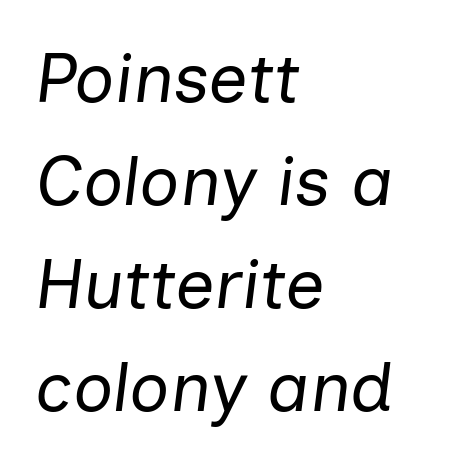
Q: Is the text bold? A: No.
Q: Is the text italic (slanted)? A: Yes, it leans right by about 7 degrees.
Q: Is the text underlined? A: No.
Q: How is the paragraph aligned? A: Left-aligned.
Q: Is the spacing between letters normal or unusually wide? A: Normal.
Q: Is the spacing between lines tight, normal or loose? A: Normal.
Q: Width (condensed, normal, or wide)? A: Normal.
Q: Stroke contrast? A: Low.
Q: x-height? A: Medium.
Q: Monospaced? A: No.
